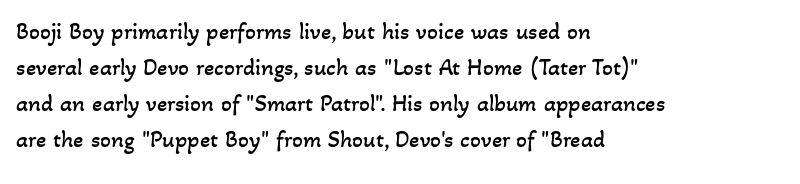
{"bold": "no", "underline": "no", "align": "left", "line_spacing": "normal", "line_spacing_ratio": 1.5, "letter_spacing": "normal", "letter_spacing_em": 0.0, "glyph_px": 24}
